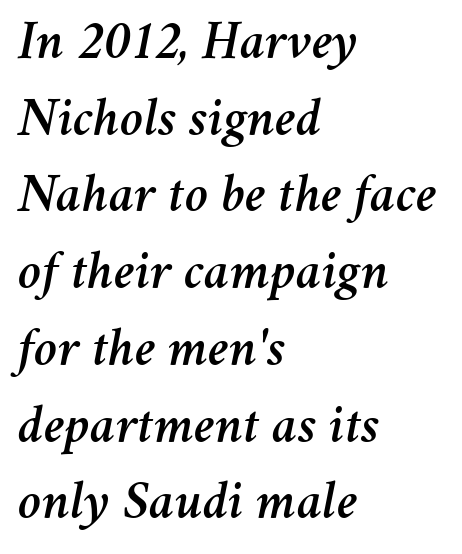
Any mark beneath the type? The region is blank. The designer left line spacing at the default. The ragged edge is on the right, which tells us the setting is flush left. The letters sit at their default tracking, neither squeezed nor spread.
